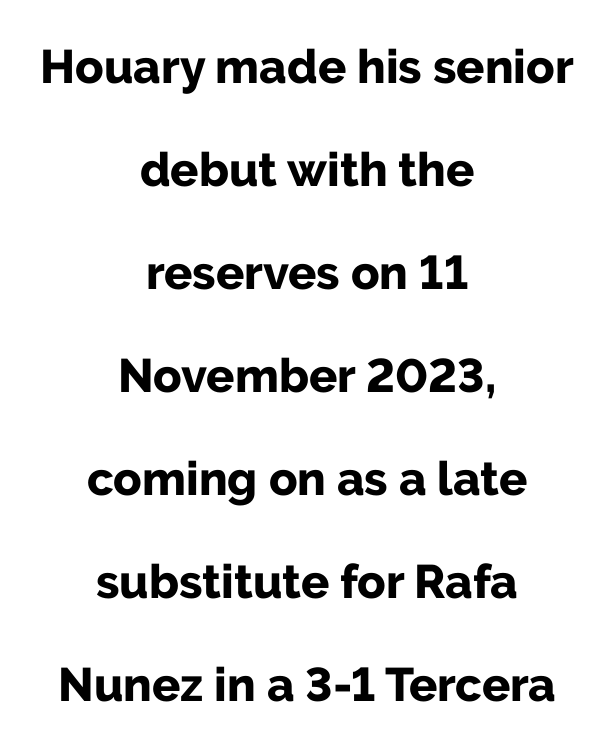
{"serif": "no", "italic": "no", "bold": "yes", "weight": "bold", "width": "normal", "stroke_contrast": "low", "x_height": "medium", "monospaced": "no", "underline": "no", "align": "center", "line_spacing": "loose", "line_spacing_ratio": 2.19, "letter_spacing": "normal", "letter_spacing_em": 0.0, "glyph_px": 47}
